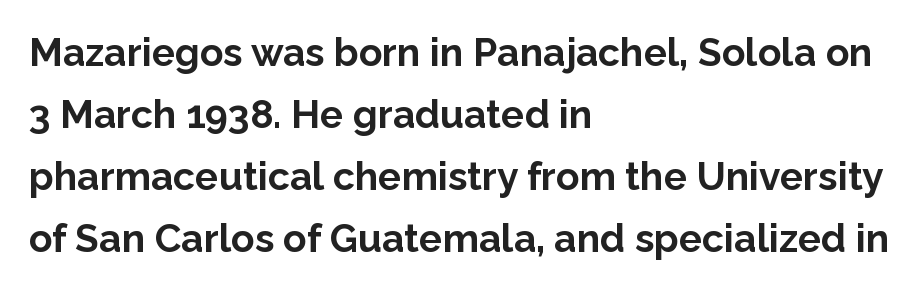
{"serif": "no", "italic": "no", "bold": "yes", "weight": "bold", "width": "normal", "stroke_contrast": "low", "x_height": "medium", "monospaced": "no", "underline": "no", "align": "left", "line_spacing": "normal", "line_spacing_ratio": 1.59, "letter_spacing": "normal", "letter_spacing_em": 0.0, "glyph_px": 39}
